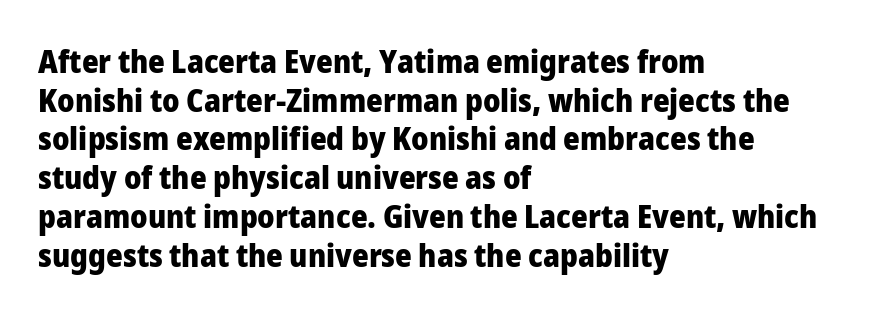
The image shows 32 px heavy sans-serif type, upright; set left-aligned, line spacing 1.21x, normal letter spacing, not underlined; low stroke contrast and a medium x-height.
